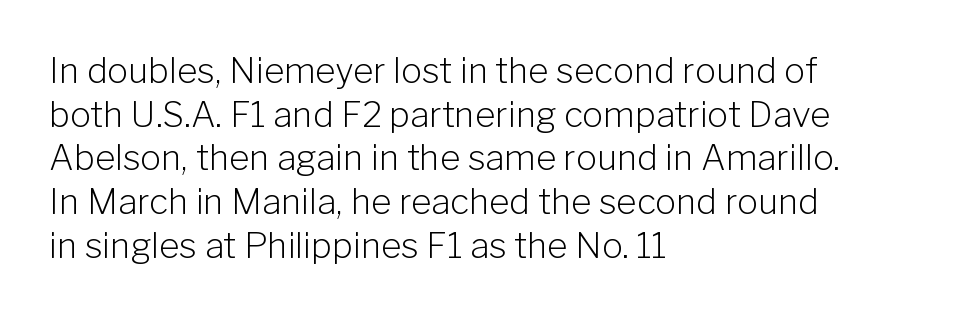
Q: Is the text bold? A: No.
Q: Is the text italic (slanted)? A: No, it is upright.
Q: Is the typeface a serif or a sans-serif typeface? A: Sans-serif.
Q: Is the text underlined? A: No.
Q: How is the paragraph aligned? A: Left-aligned.
Q: Is the spacing between letters normal or unusually wide? A: Normal.
Q: Is the spacing between lines tight, normal or loose? A: Normal.
Q: Width (condensed, normal, or wide)? A: Normal.
Q: Stroke contrast? A: Low.
Q: x-height? A: Medium.
Q: Monospaced? A: No.
